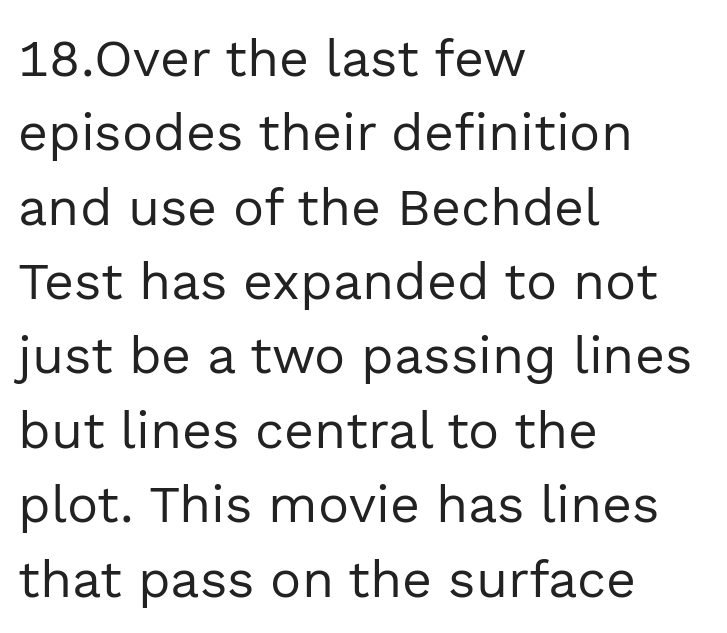
Q: Is the text bold? A: No.
Q: Is the text italic (slanted)? A: No, it is upright.
Q: Is the typeface a serif or a sans-serif typeface? A: Sans-serif.
Q: Is the text underlined? A: No.
Q: How is the paragraph aligned? A: Left-aligned.
Q: Is the spacing between letters normal or unusually wide? A: Normal.
Q: Is the spacing between lines tight, normal or loose? A: Normal.
Q: Width (condensed, normal, or wide)? A: Normal.
Q: x-height? A: Medium.
Q: Monospaced? A: No.
